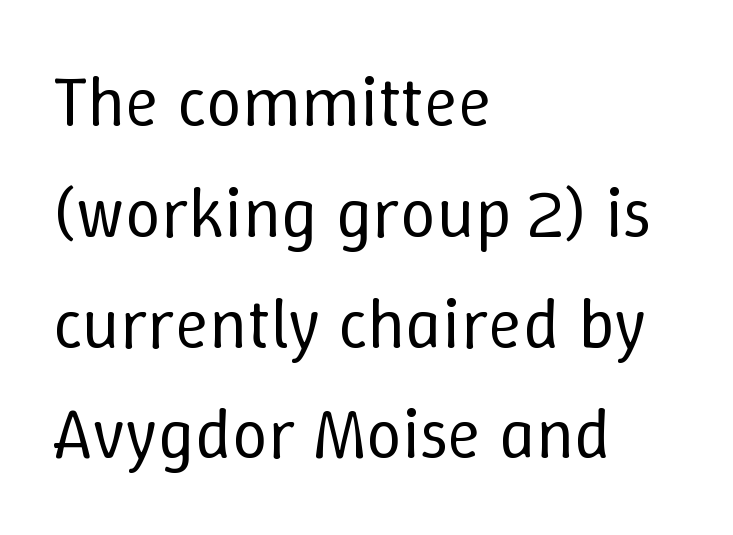
Q: Is the text bold? A: No.
Q: Is the text italic (slanted)? A: No, it is upright.
Q: Is the text underlined? A: No.
Q: How is the paragraph aligned? A: Left-aligned.
Q: Is the spacing between letters normal or unusually wide? A: Normal.
Q: Is the spacing between lines tight, normal or loose? A: Normal.
Q: Width (condensed, normal, or wide)? A: Normal.
Q: Stroke contrast? A: Low.
Q: x-height? A: Medium.
Q: Monospaced? A: No.
